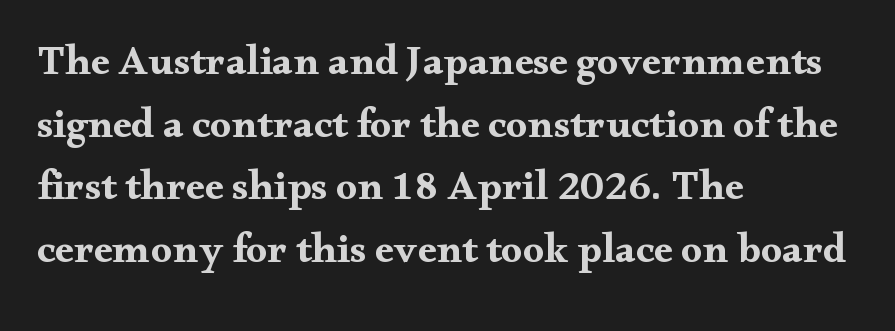
Typeset ragged right — the left edge is the straight one. Lines of text with bare space underneath. The type family on display is of the serif kind. Strong, thick strokes mark this as bold type. One glance says typical: line gaps are just what's usual. The lettering holds an erect, upright posture throughout.
